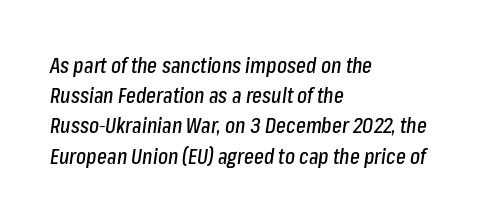
{"italic": "yes", "lean": "right", "slant_degrees": 8, "underline": "no", "align": "left", "line_spacing": "normal", "line_spacing_ratio": 1.44, "letter_spacing": "normal", "letter_spacing_em": 0.0, "glyph_px": 21}
